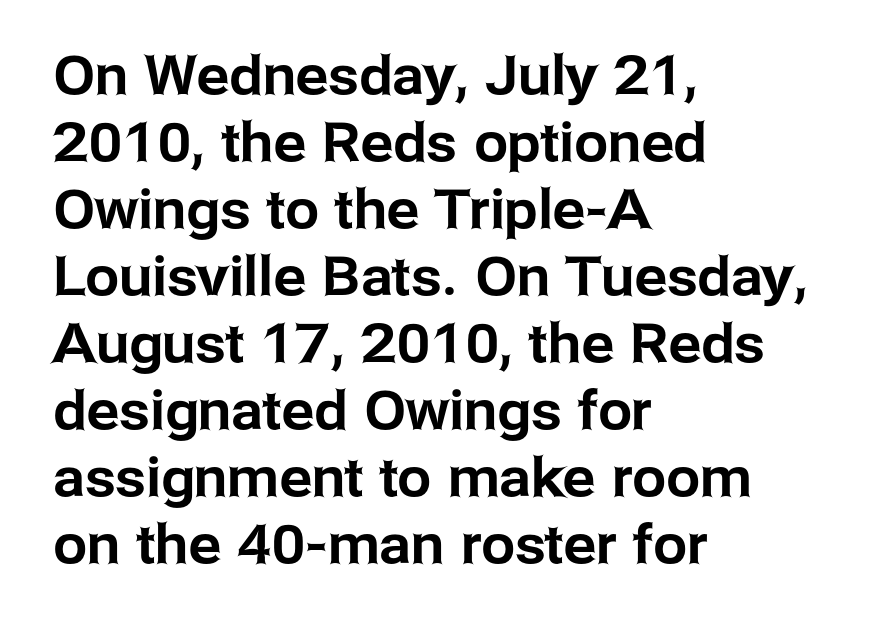
Q: Is the text italic (slanted)? A: No, it is upright.
Q: Is the typeface a serif or a sans-serif typeface? A: Sans-serif.
Q: Is the text underlined? A: No.
Q: How is the paragraph aligned? A: Left-aligned.
Q: Is the spacing between letters normal or unusually wide? A: Normal.
Q: Width (condensed, normal, or wide)? A: Normal.
Q: Stroke contrast? A: Low.
Q: x-height? A: Medium.
Q: Monospaced? A: No.
